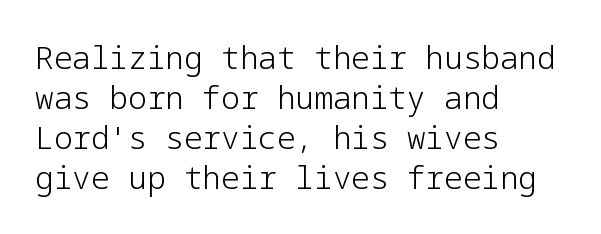
{"serif": "no", "italic": "no", "bold": "no", "weight": "light", "width": "normal", "stroke_contrast": "low", "x_height": "medium", "underline": "no", "align": "left", "line_spacing": "normal", "line_spacing_ratio": 1.29, "letter_spacing": "normal", "letter_spacing_em": 0.0, "glyph_px": 31}
